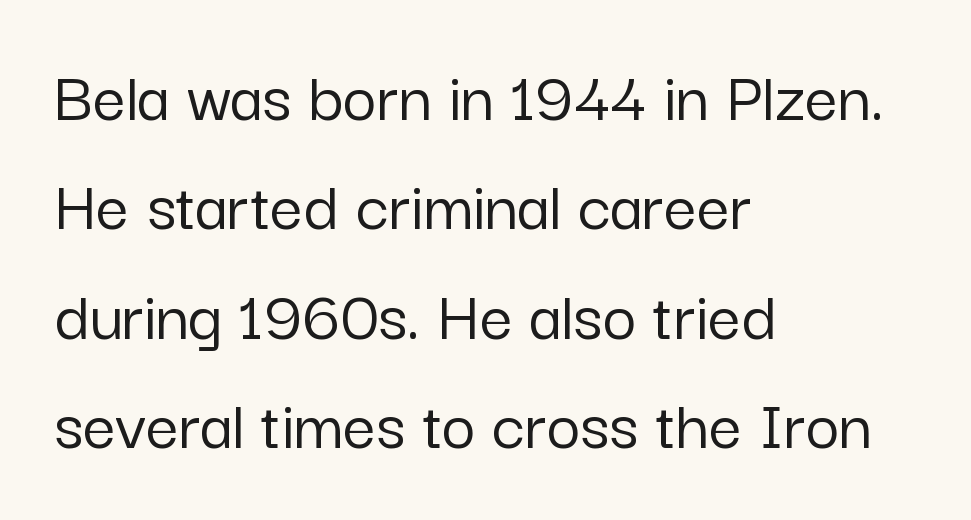
Q: Is the text italic (slanted)? A: No, it is upright.
Q: Is the typeface a serif or a sans-serif typeface? A: Sans-serif.
Q: Is the text underlined? A: No.
Q: How is the paragraph aligned? A: Left-aligned.
Q: Is the spacing between letters normal or unusually wide? A: Normal.
Q: Is the spacing between lines tight, normal or loose? A: Normal.
Q: Width (condensed, normal, or wide)? A: Normal.
Q: Stroke contrast? A: Low.
Q: x-height? A: Medium.
Q: Monospaced? A: No.
